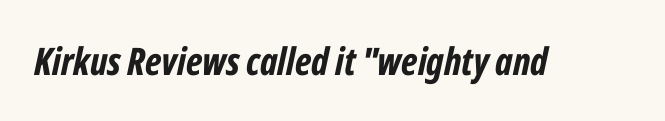
Look at the stroke-to-counter ratio: heavy, a bold. The font's italic variant was chosen for this text. Unmarked baselines from the first word to the last. Students, note that the glyphs here touch the page at normal intervals. Spacing verdict: proportional, widths tailored to each character.
